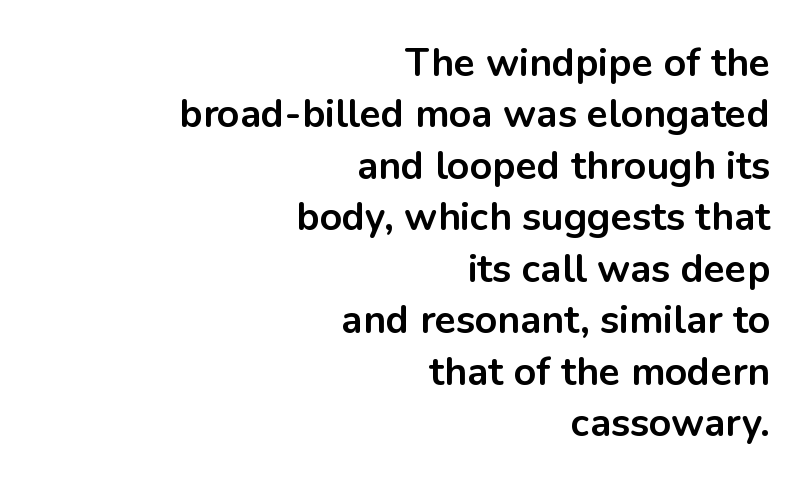
{"serif": "no", "italic": "no", "bold": "yes", "weight": "bold", "width": "normal", "stroke_contrast": "low", "x_height": "medium", "monospaced": "no", "underline": "no", "align": "right", "line_spacing": "normal", "line_spacing_ratio": 1.32, "letter_spacing": "normal", "letter_spacing_em": 0.0, "glyph_px": 39}
